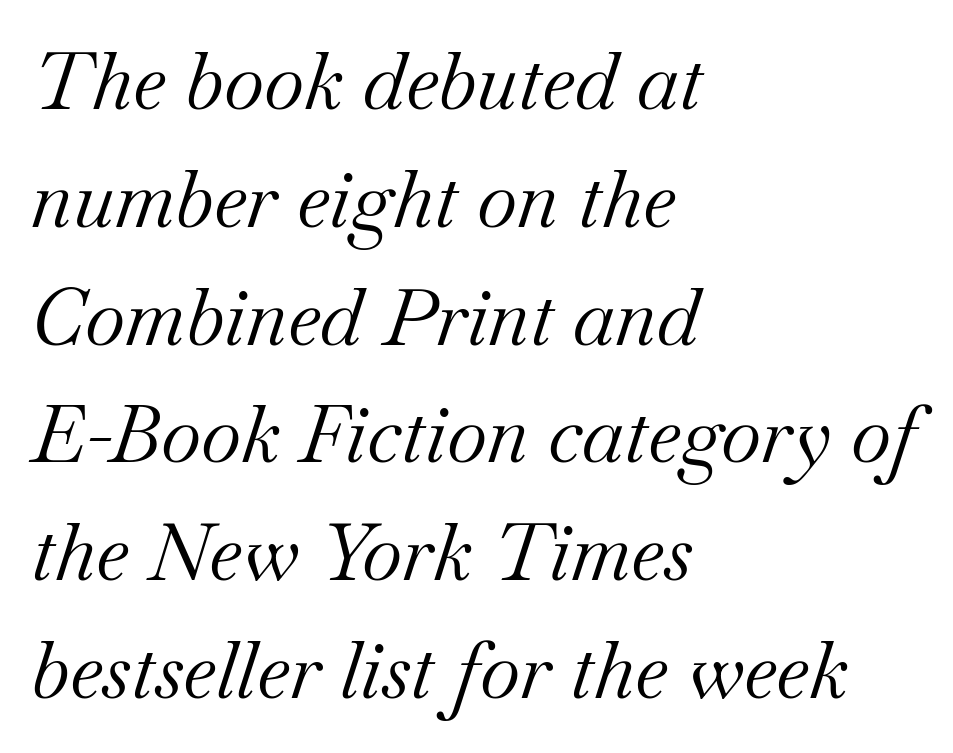
{"serif": "yes", "italic": "yes", "lean": "right", "slant_degrees": 18, "bold": "no", "weight": "regular", "width": "normal", "stroke_contrast": "medium", "x_height": "small", "monospaced": "no", "underline": "no", "align": "left", "line_spacing": "normal", "line_spacing_ratio": 1.51, "letter_spacing": "normal", "letter_spacing_em": 0.0, "glyph_px": 78}
